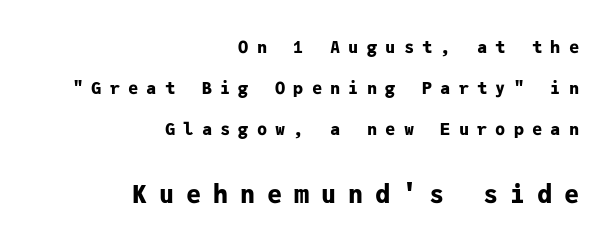
{"italic": "no", "bold": "yes", "underline": "no", "align": "right", "line_spacing": "loose", "line_spacing_ratio": 2.41, "letter_spacing": "wide", "letter_spacing_em": 0.48, "larger_block": "second", "size_ratio": 1.47, "glyph_px": 25}
